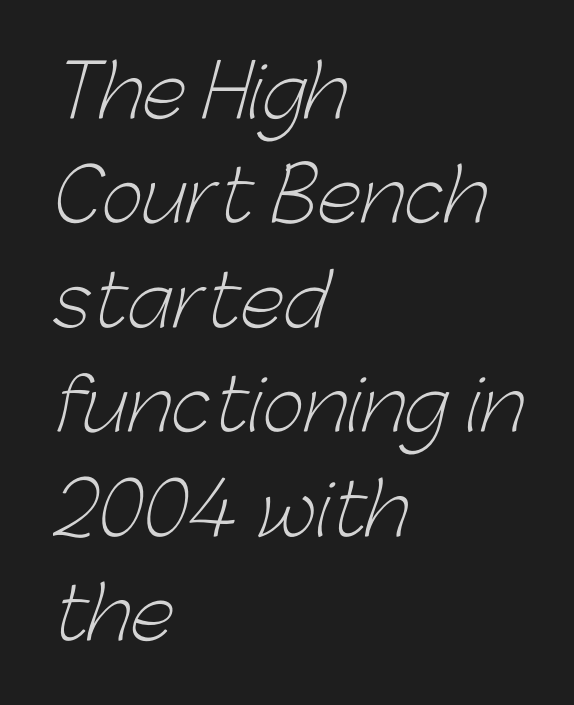
The image shows 72 px light sans-serif type; set left-aligned, normal line spacing (1.45x), normal letter spacing, not underlined; low stroke contrast and a medium x-height.
